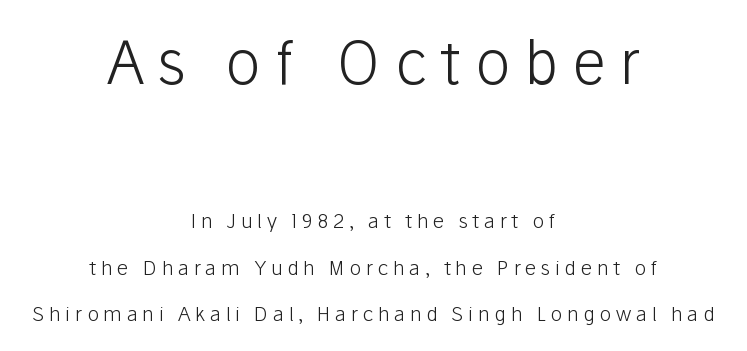
The image shows 59 px light sans-serif type, upright; set centered, loose line spacing (2.31x), unusually wide letter spacing (+0.23 em), not underlined; the first (top) block is 2.95x larger; low stroke contrast and a medium x-height.
